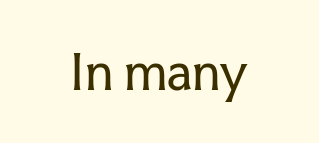
Weight class: somewhere from thin through regular. The setting favours the middle, as headings and verse often do. I'd call this a serif setting — the letters wear small feet. Short note: letters normally spaced.
